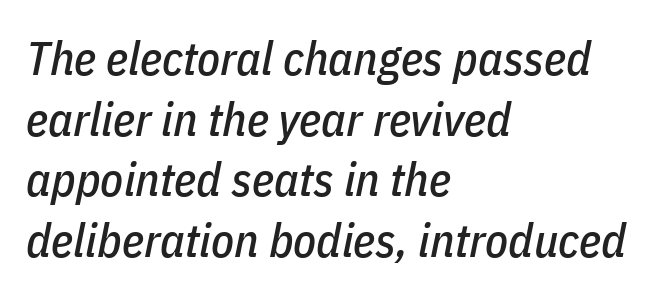
{"italic": "yes", "lean": "right", "slant_degrees": 11, "width": "condensed", "stroke_contrast": "low", "x_height": "medium", "monospaced": "no", "underline": "no", "align": "left", "line_spacing": "normal", "line_spacing_ratio": 1.29, "letter_spacing": "normal", "letter_spacing_em": 0.0, "glyph_px": 47}
